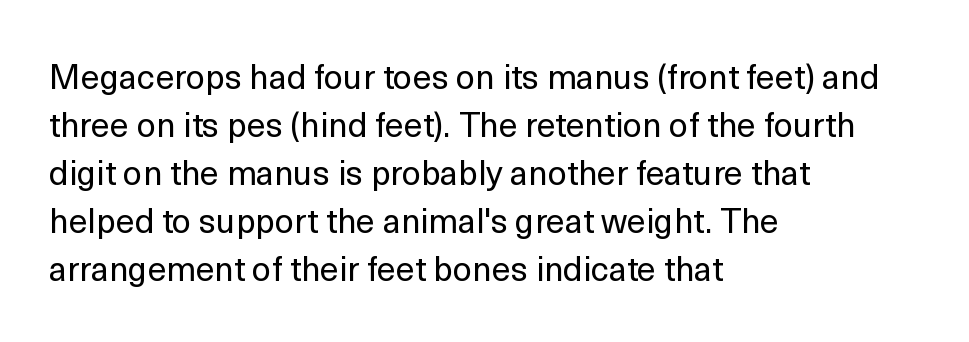
Q: Is the text bold? A: No.
Q: Is the text italic (slanted)? A: No, it is upright.
Q: Is the typeface a serif or a sans-serif typeface? A: Sans-serif.
Q: Is the text underlined? A: No.
Q: How is the paragraph aligned? A: Left-aligned.
Q: Is the spacing between letters normal or unusually wide? A: Normal.
Q: Is the spacing between lines tight, normal or loose? A: Normal.
Q: Width (condensed, normal, or wide)? A: Normal.
Q: x-height? A: Medium.
Q: Monospaced? A: No.
